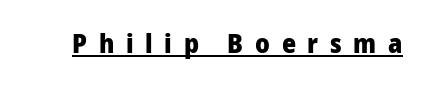
Q: Is the text bold? A: Yes.
Q: Is the text italic (slanted)? A: No, it is upright.
Q: Is the text underlined? A: Yes.
Q: Is the spacing between letters normal or unusually wide? A: Unusually wide.
